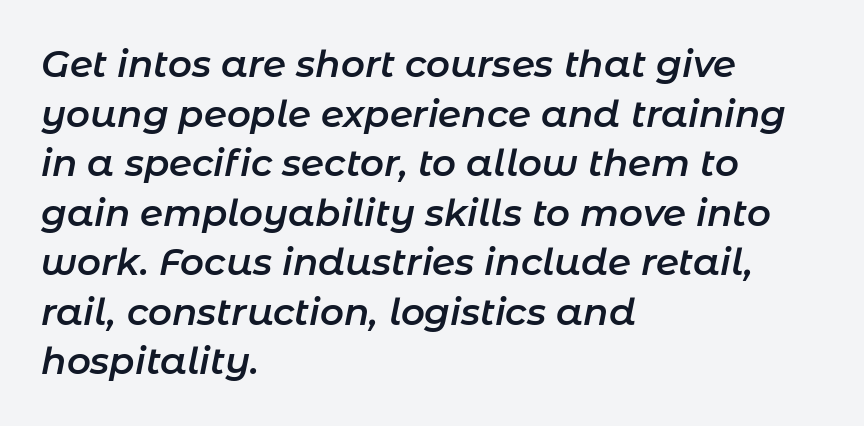
Q: Is the text bold? A: Semi-bold.
Q: Is the text italic (slanted)? A: Yes, it leans right by about 11 degrees.
Q: Is the text underlined? A: No.
Q: How is the paragraph aligned? A: Left-aligned.
Q: Is the spacing between letters normal or unusually wide? A: Normal.
Q: Is the spacing between lines tight, normal or loose? A: Normal.
Q: Width (condensed, normal, or wide)? A: Normal.
Q: Stroke contrast? A: Low.
Q: x-height? A: Medium.
Q: Monospaced? A: No.
